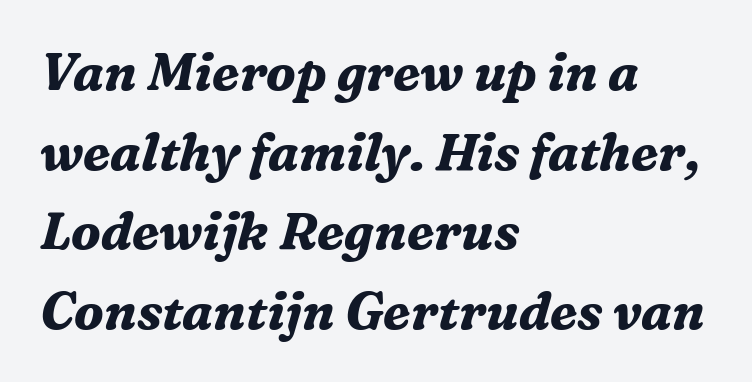
The image shows 51 px bold serif type, italic (leaning right); set left-aligned, normal line spacing (1.56x), normal letter spacing, not underlined; medium stroke contrast and a medium x-height.
